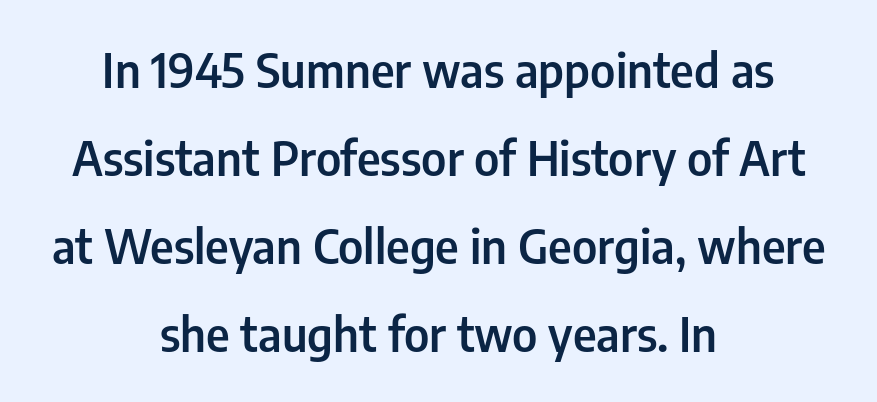
Q: Is the text bold? A: Semi-bold.
Q: Is the text italic (slanted)? A: No, it is upright.
Q: Is the typeface a serif or a sans-serif typeface? A: Sans-serif.
Q: Is the text underlined? A: No.
Q: How is the paragraph aligned? A: Centered.
Q: Is the spacing between letters normal or unusually wide? A: Normal.
Q: Width (condensed, normal, or wide)? A: Condensed.
Q: Stroke contrast? A: Low.
Q: x-height? A: Medium.
Q: Monospaced? A: No.
